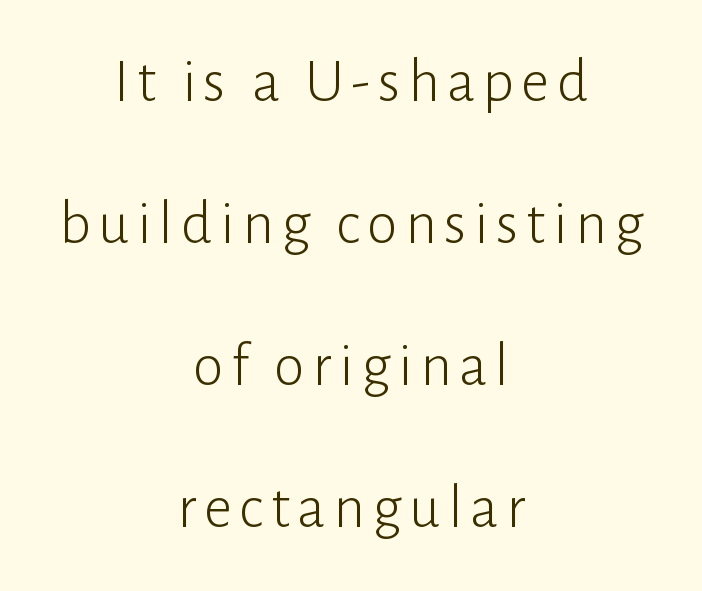
Q: Is the text bold? A: No.
Q: Is the text italic (slanted)? A: No, it is upright.
Q: Is the typeface a serif or a sans-serif typeface? A: Sans-serif.
Q: Is the text underlined? A: No.
Q: How is the paragraph aligned? A: Centered.
Q: Is the spacing between lines tight, normal or loose? A: Loose.
Q: Width (condensed, normal, or wide)? A: Normal.
Q: Stroke contrast? A: Low.
Q: x-height? A: Medium.
Q: Monospaced? A: No.
